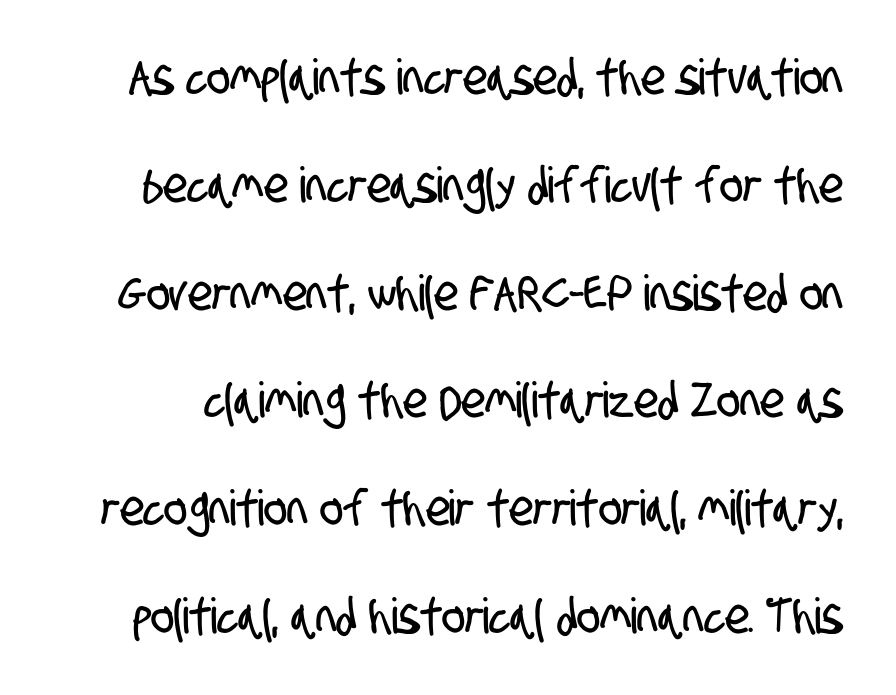
The letters sit at their default tracking, neither squeezed nor spread. These lines are rendered in a variable-pitch font. Is this a sans? Yes — the strokes have no serifs. Descenders are the only things crossing below the line. Line spacing here is loose.
